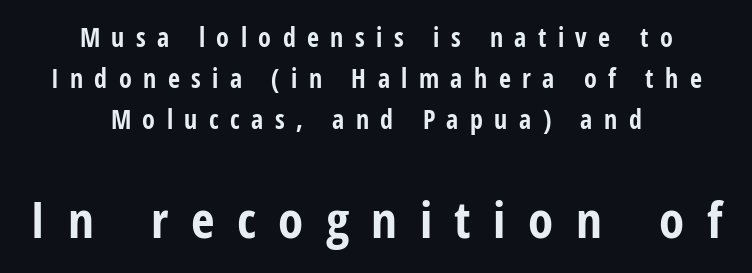
{"serif": "no", "italic": "no", "bold": "yes", "weight": "bold", "width": "condensed", "stroke_contrast": "low", "x_height": "medium", "monospaced": "no", "underline": "no", "align": "center", "line_spacing": "normal", "line_spacing_ratio": 1.58, "letter_spacing": "wide", "letter_spacing_em": 0.44, "larger_block": "second", "size_ratio": 1.96, "glyph_px": 51}
